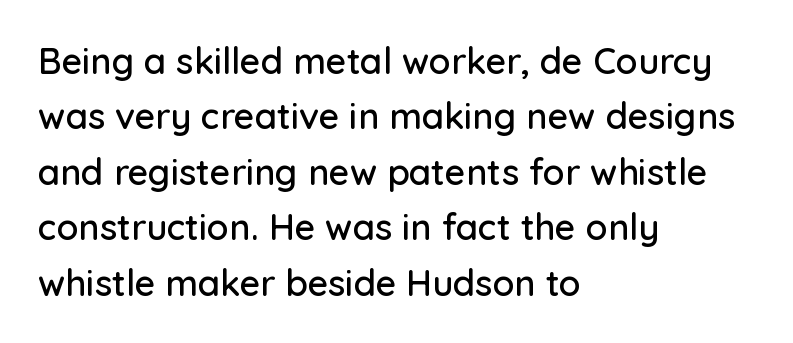
Line beginnings align vertically; line endings do not. Observe the ordinary spacing: letters are neighbours, not strangers. Is there any slant? The stems are plumb. Reading down the column, the eye jumps a familiar distance to each next line.
